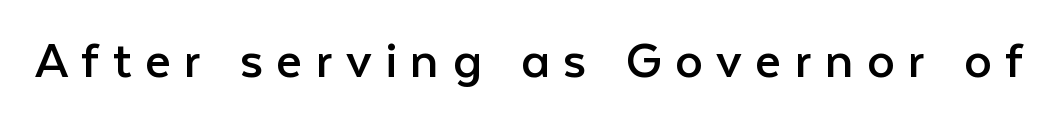
Students, note that the glyphs here are deliberately spaced far apart. Are there feet on the stems? There aren't — it's a sans. You could not count columns in this text — the font is proportionally spaced. A clean baseline with only descenders dipping below it. A typesetter would mark this as roman, not italic. This is not heavy type; no bold has been used.
